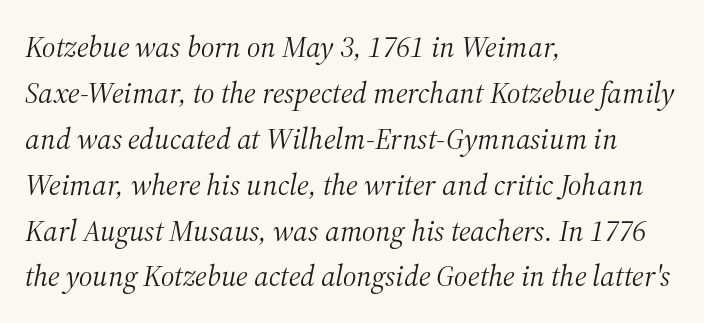
{"serif": "yes", "italic": "yes", "lean": "right", "slant_degrees": 12, "bold": "no", "weight": "light", "width": "normal", "stroke_contrast": "medium", "x_height": "medium", "monospaced": "no", "underline": "no", "align": "left", "line_spacing": "normal", "line_spacing_ratio": 1.53, "letter_spacing": "normal", "letter_spacing_em": 0.0, "glyph_px": 30}
